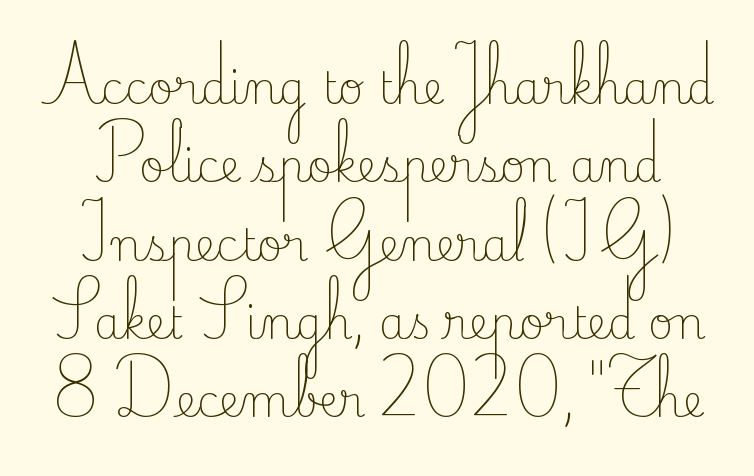
{"serif": "yes", "italic": "no", "bold": "no", "weight": "light", "width": "normal", "stroke_contrast": "low", "x_height": "small", "monospaced": "no", "underline": "no", "align": "center", "line_spacing_ratio": 1.78, "letter_spacing": "normal", "letter_spacing_em": 0.0, "glyph_px": 44}
